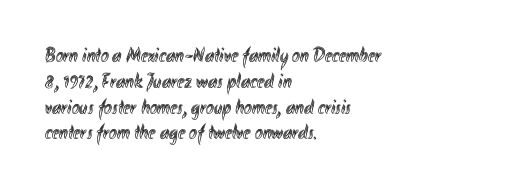
The image shows 21 px text type; set left-aligned, line spacing 1.23x, normal letter spacing, not underlined.
